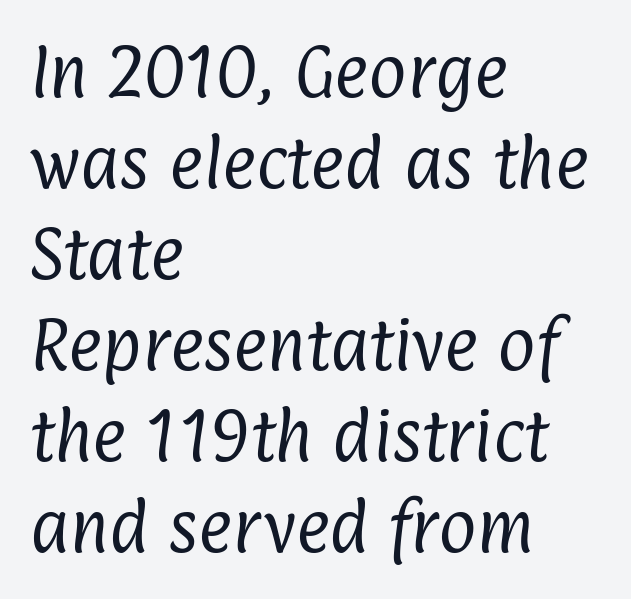
The type family on display is of the sans-serif kind. The typesetter chose a ragged-right arrangement here. Nobody drew a line under any word here. This sample has the flowing, uneven cadence of proportional lettering.
